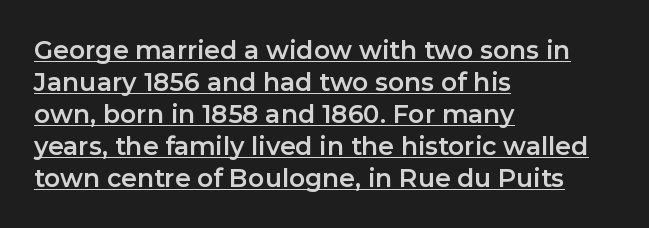
{"italic": "no", "underline": "yes", "align": "left", "line_spacing": "normal", "line_spacing_ratio": 1.28, "letter_spacing": "normal", "letter_spacing_em": 0.0, "glyph_px": 25}
